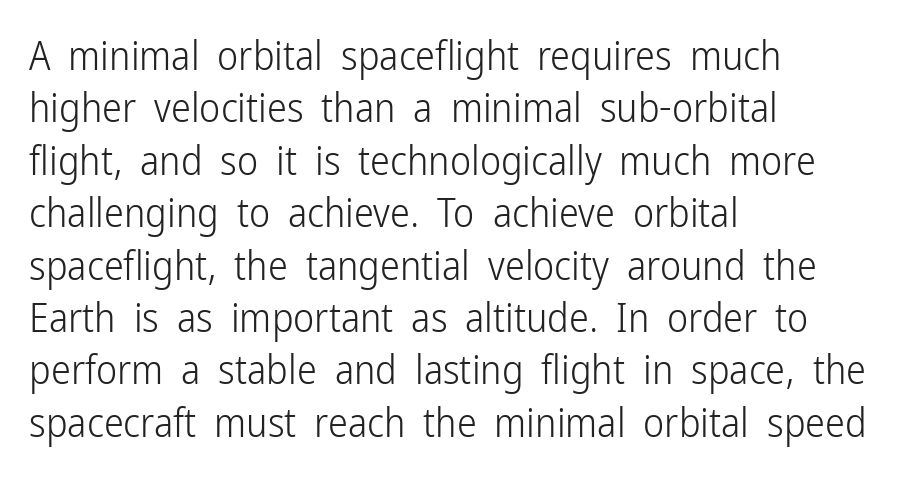
The image shows 40 px light, condensed sans-serif type, upright; set left-aligned, normal line spacing (1.31x), normal letter spacing, not underlined; low stroke contrast and a medium x-height.
